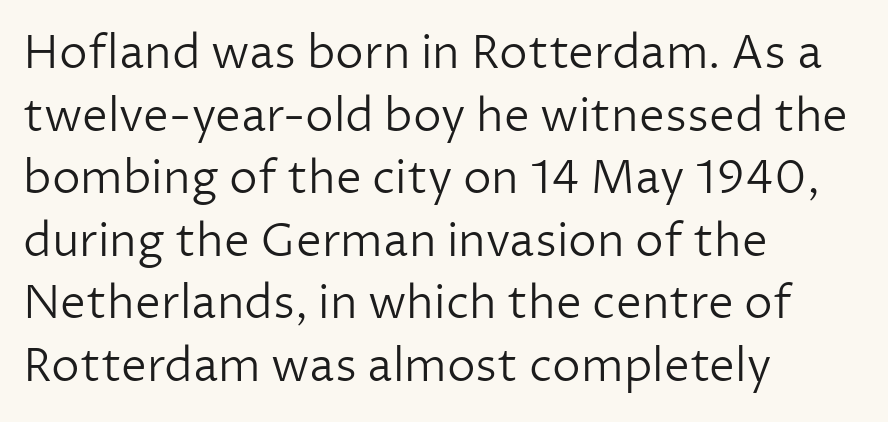
The image shows 46 px light sans-serif type, upright; set left-aligned, normal line spacing (1.36x), normal letter spacing, not underlined; low stroke contrast and a medium x-height.
